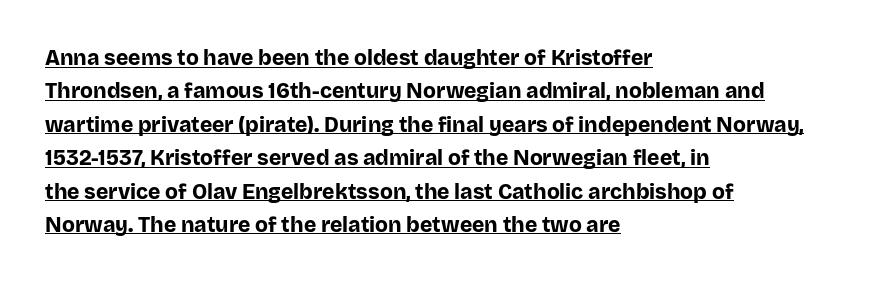
Q: Is the text bold? A: Yes.
Q: Is the text italic (slanted)? A: No, it is upright.
Q: Is the text underlined? A: Yes.
Q: How is the paragraph aligned? A: Left-aligned.
Q: Is the spacing between letters normal or unusually wide? A: Normal.
Q: Is the spacing between lines tight, normal or loose? A: Normal.
